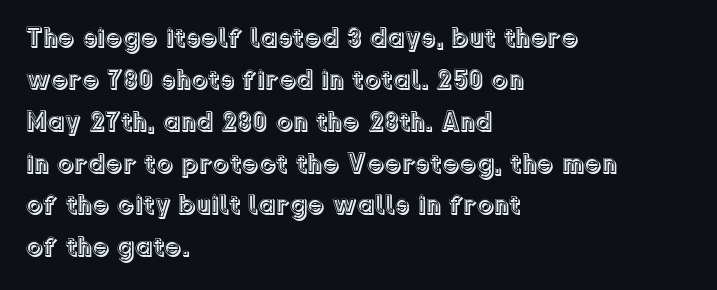
Q: Is the text italic (slanted)? A: No, it is upright.
Q: Is the text underlined? A: No.
Q: How is the paragraph aligned? A: Left-aligned.
Q: Is the spacing between letters normal or unusually wide? A: Normal.
Q: Is the spacing between lines tight, normal or loose? A: Normal.
